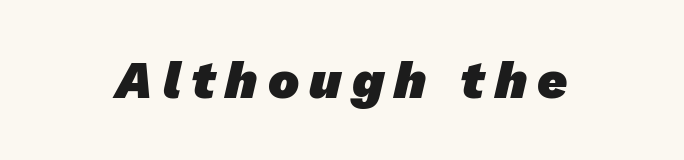
Q: Is the text bold? A: Yes.
Q: Is the typeface a serif or a sans-serif typeface? A: Sans-serif.
Q: Is the text underlined? A: No.
Q: Is the spacing between letters normal or unusually wide? A: Unusually wide.
Q: Width (condensed, normal, or wide)? A: Normal.
Q: Stroke contrast? A: Low.
Q: x-height? A: Medium.
Q: Monospaced? A: No.
